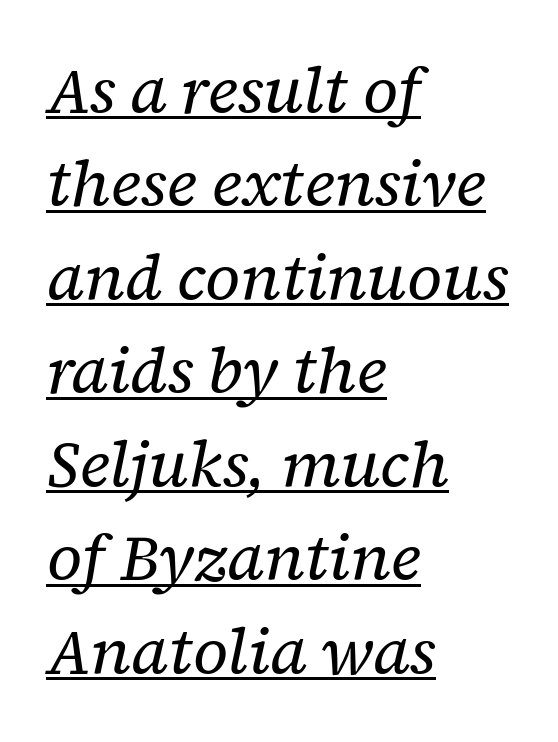
The rendering uses natural spacing where letterforms have individual widths. The text block is weighted toward the left margin, trailing off unevenly rightward. The characters display serif detailing at their extremities. Notice how the stems are inclined rather than vertical — that's the hallmark of italics. Summary of weight: not heavy and not bold. Nobody touched the tracking dial on this one.
